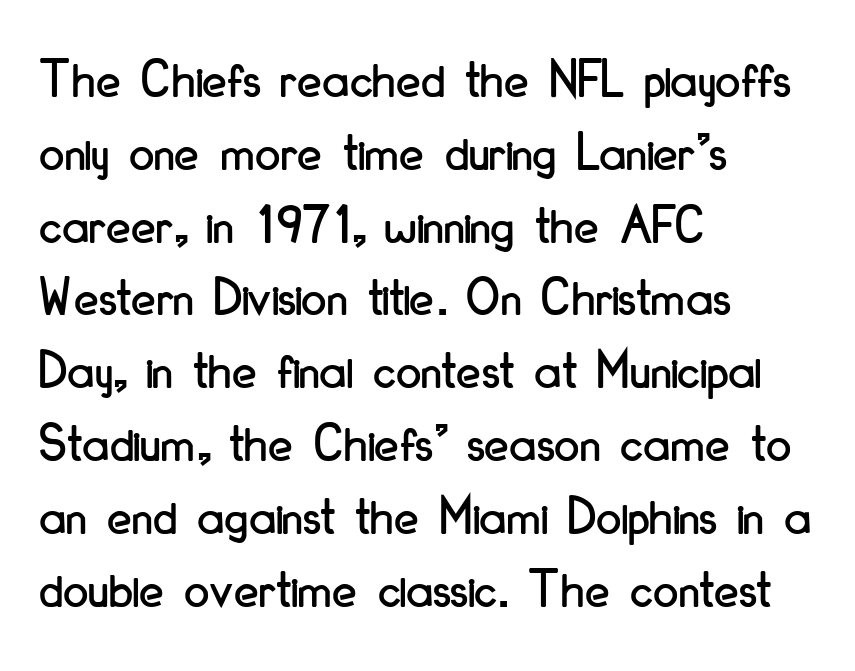
Reading down the block, your eye returns to a fixed left position each line. It's the straight-up-and-down kind of type. If you measured baseline to baseline, you'd find a middling distance. Here the designer chose a conventional face with non-uniform glyph widths. Short note: letters normally spaced. This is sans-serif lettering, the kind often seen on screens and signage.
